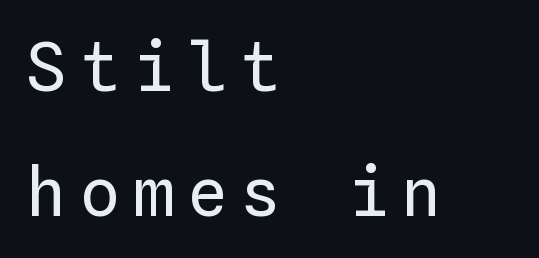
The image shows 67 px regular-weight type, upright, monospaced; set left-aligned, line spacing 1.86x, unusually wide letter spacing (+0.2 em), not underlined; low stroke contrast and a medium x-height.
